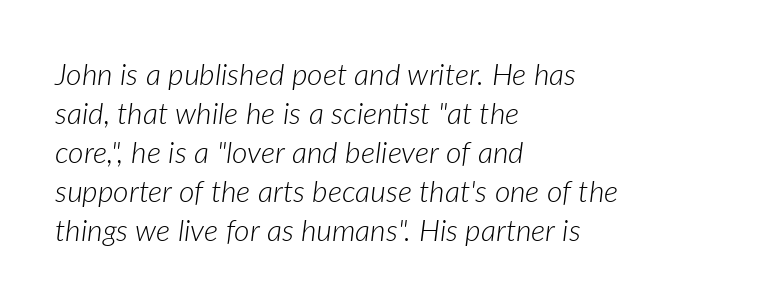
Is the type heavy? It reads as light-to-regular instead. Caption: multi-line text, flush left, ragged right. Rows of type keep a routine distance in the vertical direction. Each row of text sits above clean, open space. Nobody touched the tracking dial on this one.
